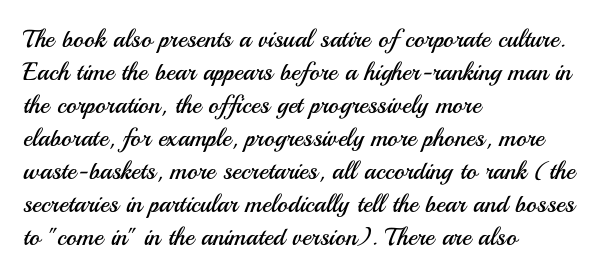
{"bold": "no", "underline": "no", "align": "left", "line_spacing": "normal", "line_spacing_ratio": 1.32, "letter_spacing": "normal", "letter_spacing_em": 0.0, "glyph_px": 25}
